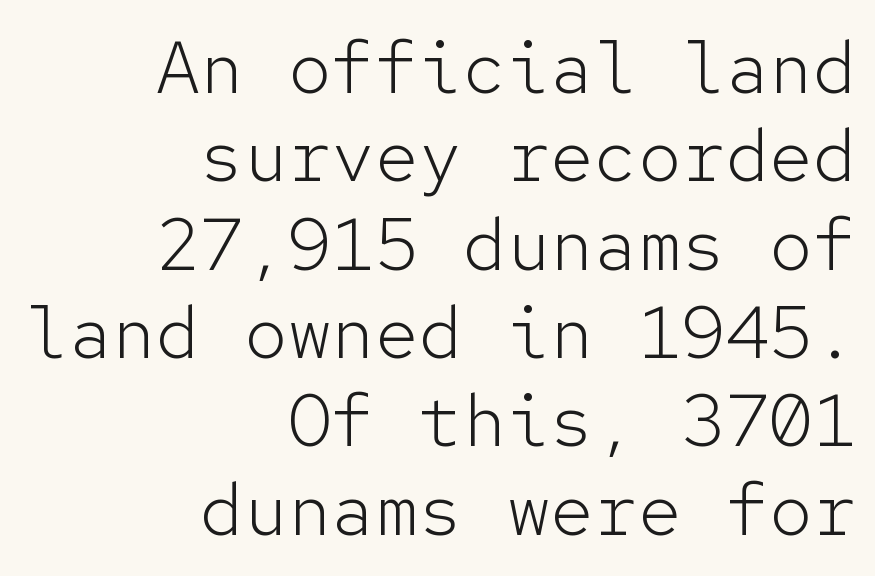
The image shows 73 px light sans-serif type, upright, monospaced; set right-aligned, line spacing 1.21x, normal letter spacing, not underlined; low stroke contrast and a medium x-height.
